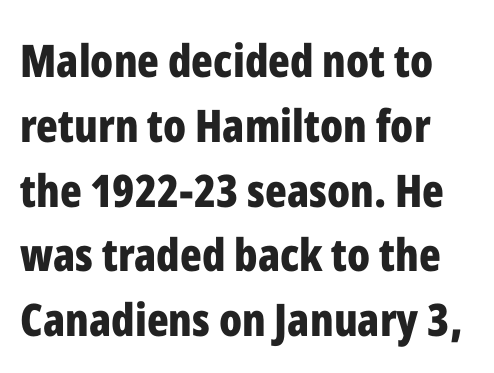
Q: Is the text bold? A: Yes.
Q: Is the text italic (slanted)? A: No, it is upright.
Q: Is the typeface a serif or a sans-serif typeface? A: Sans-serif.
Q: Is the text underlined? A: No.
Q: Is the spacing between letters normal or unusually wide? A: Normal.
Q: Is the spacing between lines tight, normal or loose? A: Normal.
Q: Width (condensed, normal, or wide)? A: Condensed.
Q: Stroke contrast? A: Low.
Q: x-height? A: Medium.
Q: Monospaced? A: No.
